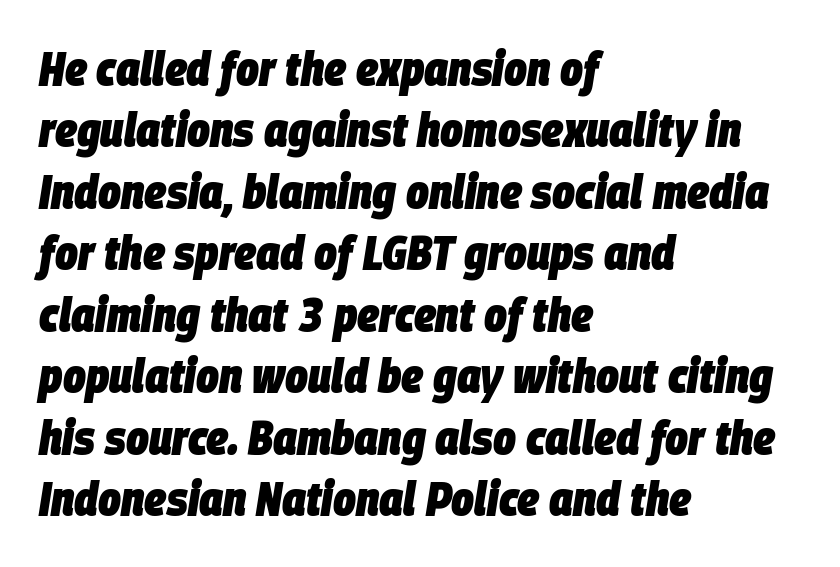
The image shows 48 px heavy, condensed type, italic (leaning right); set left-aligned, normal line spacing (1.28x), normal letter spacing, not underlined; low stroke contrast and a large x-height.
